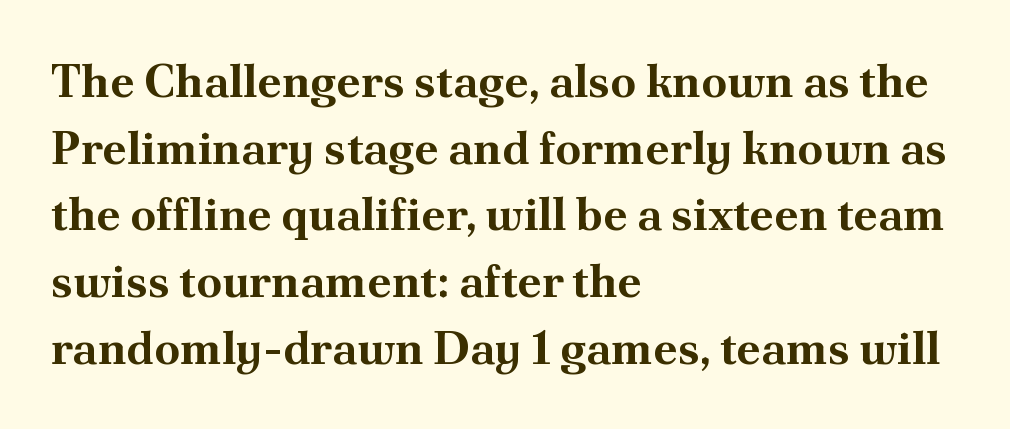
{"serif": "yes", "italic": "no", "bold": "yes", "weight": "bold", "width": "normal", "stroke_contrast": "medium", "x_height": "small", "monospaced": "no", "underline": "no", "align": "left", "line_spacing": "normal", "line_spacing_ratio": 1.45, "letter_spacing": "normal", "letter_spacing_em": 0.0, "glyph_px": 46}
